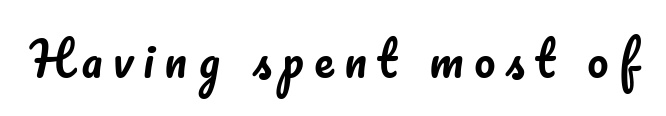
{"width": "normal", "stroke_contrast": "low", "x_height": "small", "monospaced": "no", "underline": "no", "letter_spacing": "wide", "letter_spacing_em": 0.22, "glyph_px": 47}
